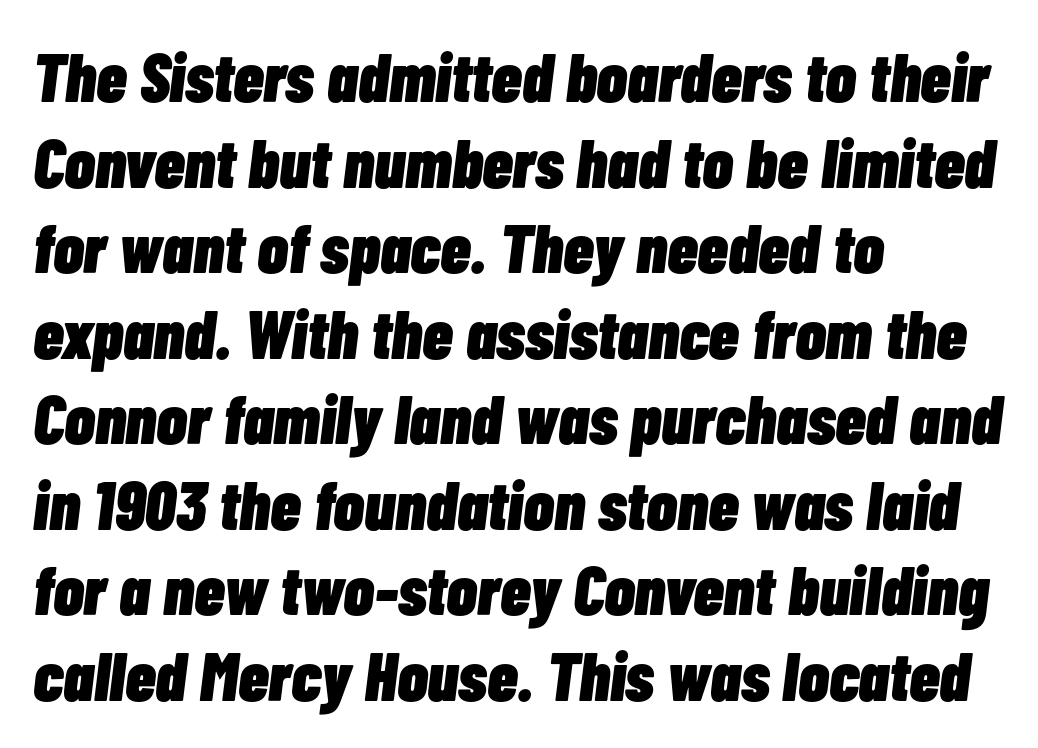
The image shows 69 px heavy, condensed type, italic (leaning right); set left-aligned, line spacing 1.24x, normal letter spacing, not underlined; low stroke contrast and a medium x-height.
